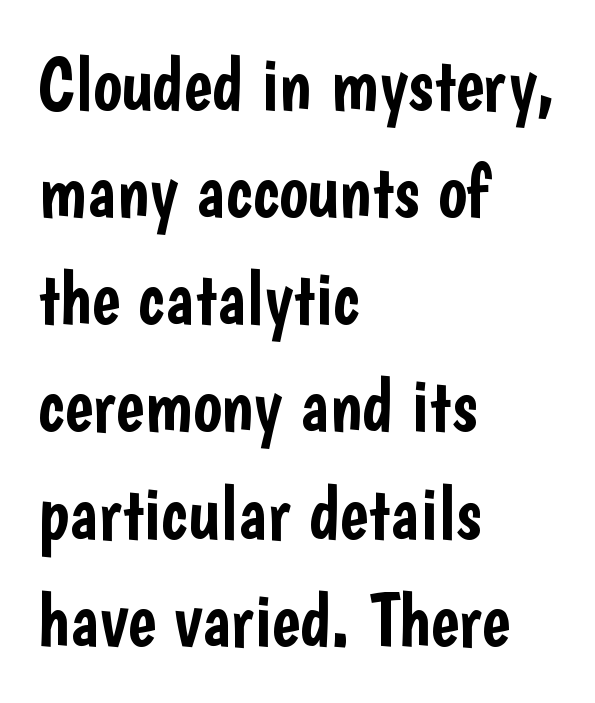
Note the varied advance widths — an 'i' is clearly narrower than an 'm'. Spacing between characters is what you'd get straight out of the box. Quick note: not italic, upright. Notice how descenders clear the ascenders below comfortably — that's standard leading.
